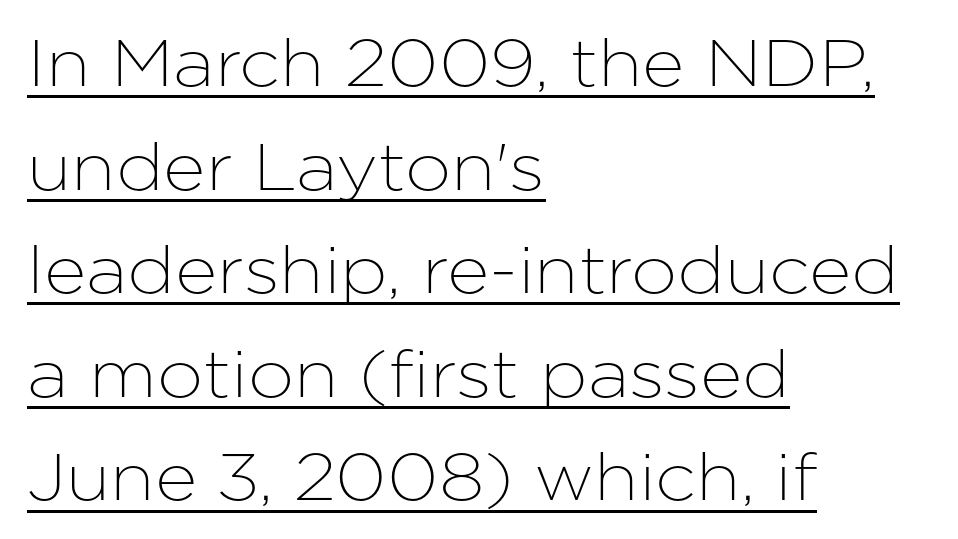
The image shows 66 px sans-serif type, upright; set left-aligned, normal line spacing (1.57x), normal letter spacing, underlined; low stroke contrast and a medium x-height.
